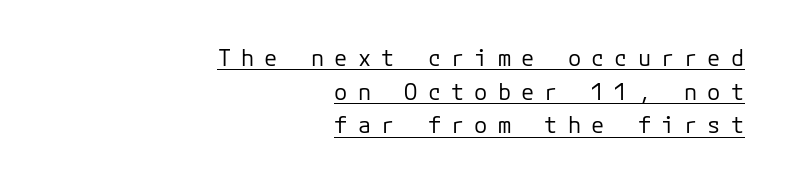
Q: Is the text bold? A: No.
Q: Is the text italic (slanted)? A: No, it is upright.
Q: Is the text underlined? A: Yes.
Q: How is the paragraph aligned? A: Right-aligned.
Q: Is the spacing between letters normal or unusually wide? A: Unusually wide.
Q: Is the spacing between lines tight, normal or loose? A: Normal.
